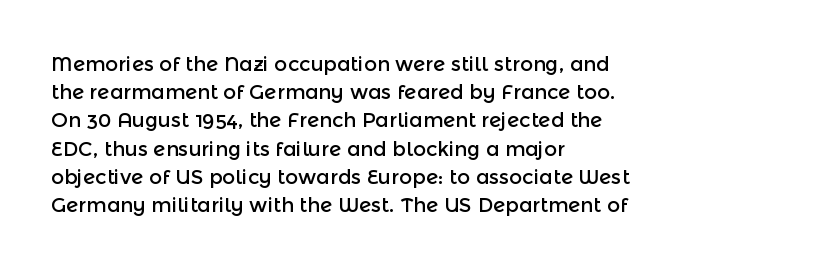
Q: Is the text italic (slanted)? A: No, it is upright.
Q: Is the text underlined? A: No.
Q: How is the paragraph aligned? A: Left-aligned.
Q: Is the spacing between letters normal or unusually wide? A: Normal.
Q: Is the spacing between lines tight, normal or loose? A: Normal.
